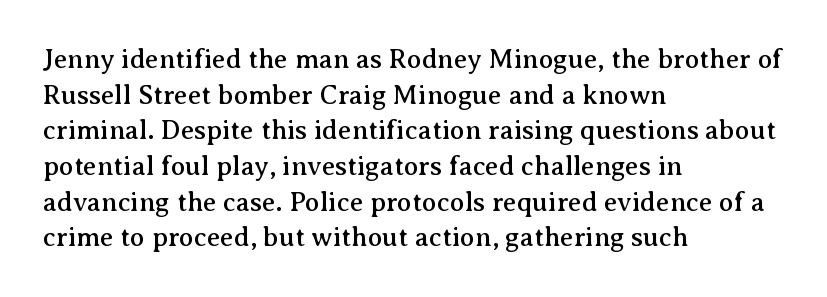
{"italic": "no", "underline": "no", "align": "left", "line_spacing": "normal", "line_spacing_ratio": 1.32, "letter_spacing": "normal", "letter_spacing_em": 0.0, "glyph_px": 27}
